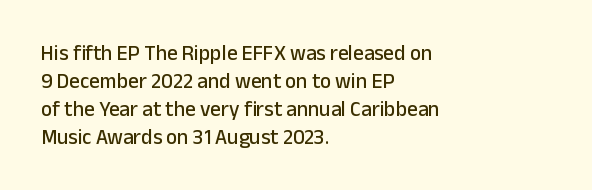
Q: Is the text italic (slanted)? A: No, it is upright.
Q: Is the text underlined? A: No.
Q: How is the paragraph aligned? A: Left-aligned.
Q: Is the spacing between letters normal or unusually wide? A: Normal.
Q: Is the spacing between lines tight, normal or loose? A: Normal.
